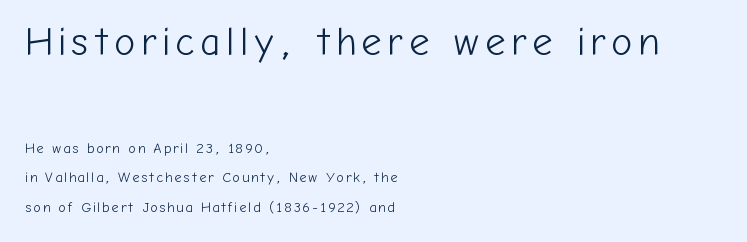
Bare-footed words on every line. Each letter keeps its own natural width here, so spacing adapts to shape. You can tell it's not italic because the verticals are truly vertical. This sample is left-justified, so line endings fall wherever the words run out. The weight tops out at a normal text grade.
